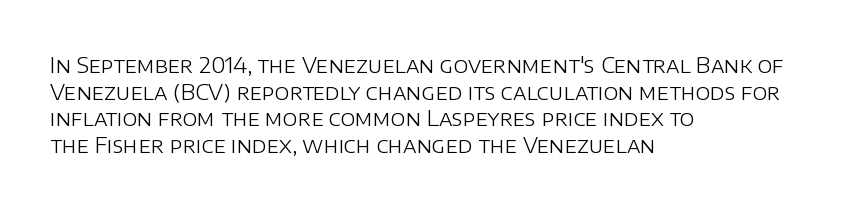
{"italic": "no", "bold": "no", "underline": "no", "align": "left", "line_spacing_ratio": 1.21, "letter_spacing": "normal", "letter_spacing_em": 0.0, "glyph_px": 22}
